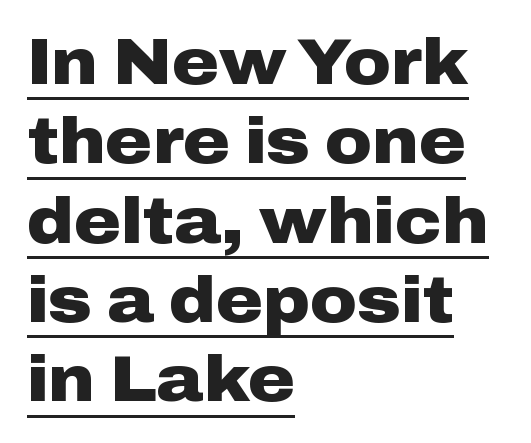
Is the block centered? No — it sits flush against the left margin. Quick note: not italic, upright. The words here are underlined. Font category for this specimen: sans-serif.
